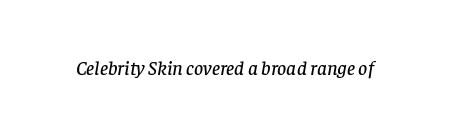
Type without underlining. In terms of letterspacing, this is plain default setting. The glyphs look as if they've been sheared to an angle.
